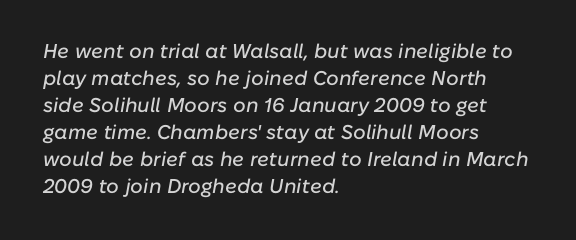
The image shows 20 px text type, italic (leaning right); set left-aligned, normal line spacing (1.35x), normal letter spacing, not underlined.
